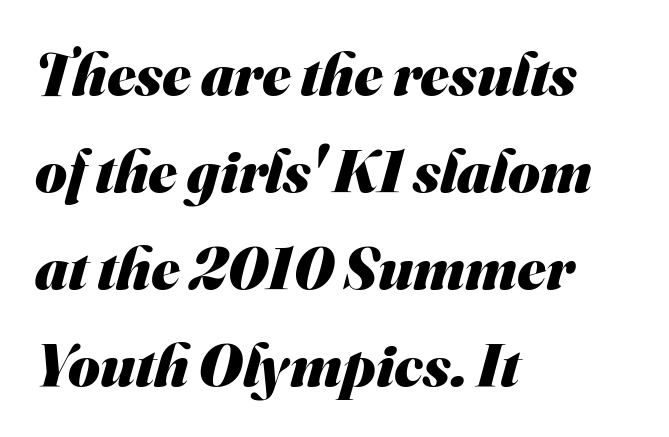
The image shows 61 px heavy sans-serif type; set left-aligned, normal line spacing (1.59x), normal letter spacing, not underlined; medium stroke contrast and a small x-height.
